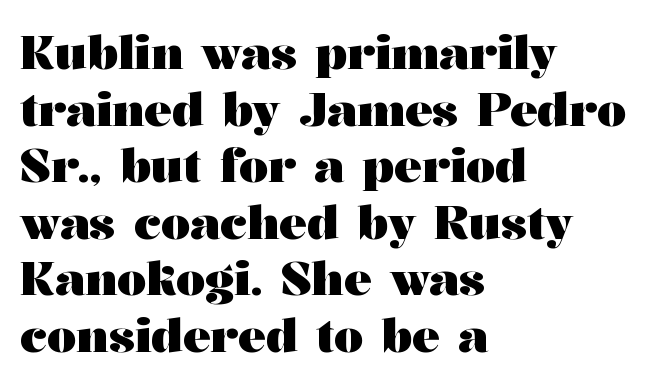
{"serif": "yes", "italic": "no", "bold": "yes", "weight": "heavy", "width": "wide", "stroke_contrast": "medium", "x_height": "medium", "monospaced": "no", "underline": "no", "align": "left", "line_spacing_ratio": 1.23, "letter_spacing": "normal", "letter_spacing_em": 0.0, "glyph_px": 46}
